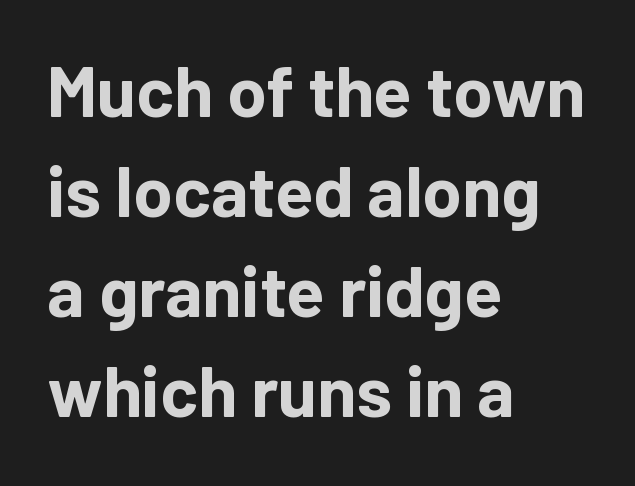
Letterform terminals end flat and unadorned throughout the passage. Unmarked baselines from the first word to the last. You could call the tracking neutral — neither tight nor loose. Upright lettering throughout.
